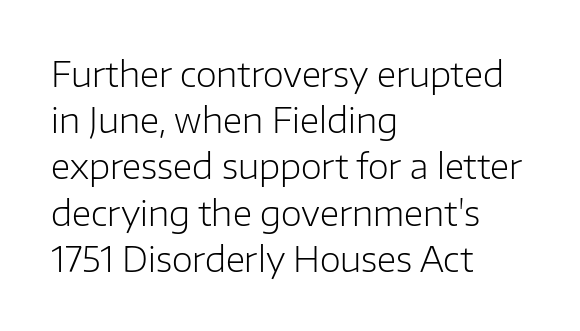
The image shows 34 px light sans-serif type, upright; set left-aligned, normal line spacing (1.36x), normal letter spacing, not underlined; low stroke contrast and a medium x-height.
